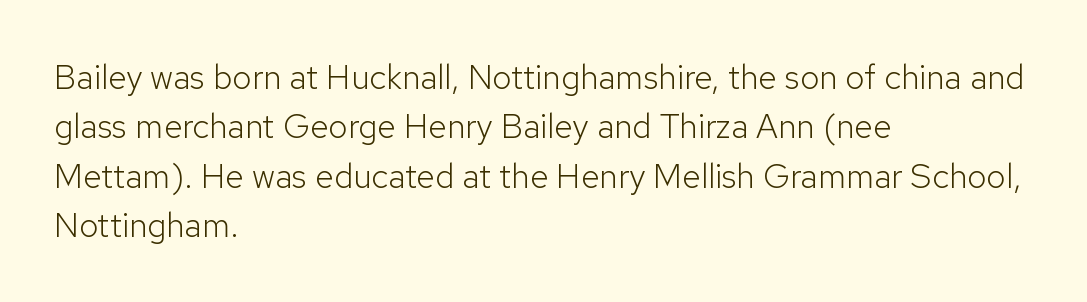
This block has exactly the height ordinary leading produces. The typeface chosen for these lines omits serifs. A student would call this left alignment; a typographer would say flush left, rag right. The passage shown is typed in a proportional face where columns would drift. Bold? No — there's no thickening of the strokes. You can tell it's not italic because the verticals are truly vertical.
